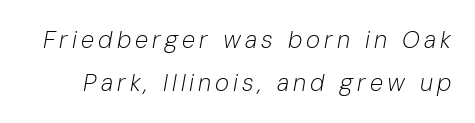
Q: Is the text bold? A: No.
Q: Is the text italic (slanted)? A: Yes, it leans right by about 10 degrees.
Q: Is the text underlined? A: No.
